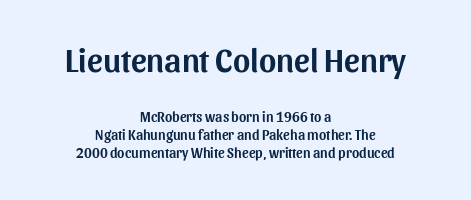
The text block is weighted toward neither margin, spreading evenly from the middle. Is there any slant? The stems are plumb. Clear beneath every line of the passage. The rendering uses a moderate line-height, typical for paragraphs. A sans-serif font was chosen for this passage. Think of a printed novel: that variable character pitch is what you see here.
